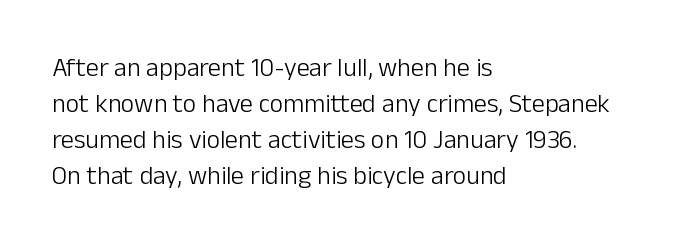
Q: Is the text bold? A: No.
Q: Is the text italic (slanted)? A: No, it is upright.
Q: Is the text underlined? A: No.
Q: How is the paragraph aligned? A: Left-aligned.
Q: Is the spacing between letters normal or unusually wide? A: Normal.
Q: Is the spacing between lines tight, normal or loose? A: Normal.
